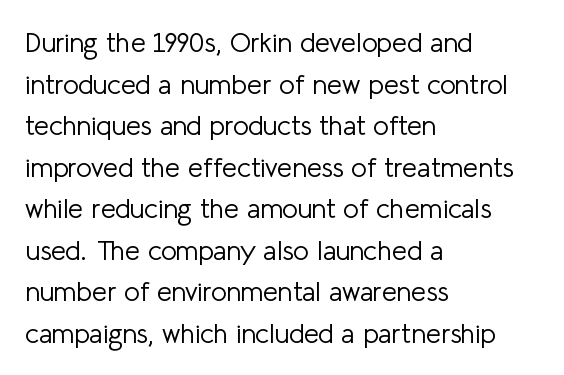
Q: Is the text bold? A: No.
Q: Is the text italic (slanted)? A: No, it is upright.
Q: Is the text underlined? A: No.
Q: How is the paragraph aligned? A: Left-aligned.
Q: Is the spacing between letters normal or unusually wide? A: Normal.
Q: Is the spacing between lines tight, normal or loose? A: Normal.
